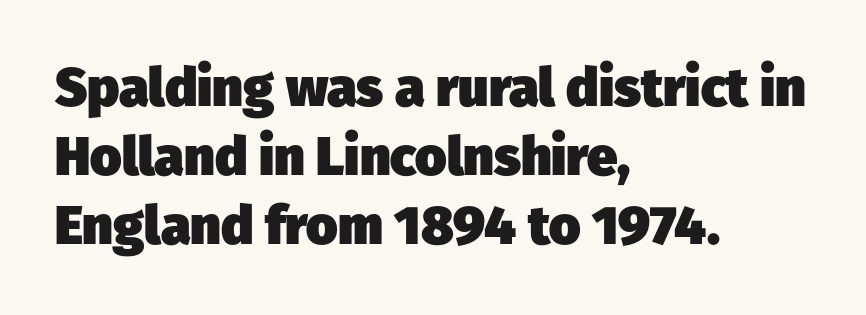
Q: Is the text bold? A: Yes.
Q: Is the typeface a serif or a sans-serif typeface? A: Sans-serif.
Q: Is the text underlined? A: No.
Q: How is the paragraph aligned? A: Left-aligned.
Q: Is the spacing between letters normal or unusually wide? A: Normal.
Q: Is the spacing between lines tight, normal or loose? A: Normal.
Q: Width (condensed, normal, or wide)? A: Normal.
Q: Stroke contrast? A: Low.
Q: x-height? A: Medium.
Q: Monospaced? A: No.
